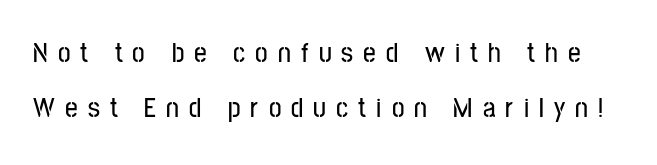
The image shows 28 px condensed sans-serif type, upright; set loose line spacing (1.98x), unusually wide letter spacing (+0.36 em), not underlined; low stroke contrast and a medium x-height.
